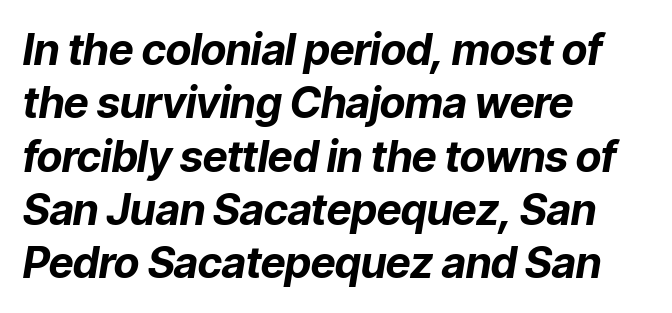
Q: Is the text bold? A: Yes.
Q: Is the text italic (slanted)? A: Yes, it leans right by about 9 degrees.
Q: Is the text underlined? A: No.
Q: How is the paragraph aligned? A: Left-aligned.
Q: Is the spacing between letters normal or unusually wide? A: Normal.
Q: Width (condensed, normal, or wide)? A: Normal.
Q: Stroke contrast? A: Low.
Q: x-height? A: Medium.
Q: Monospaced? A: No.
